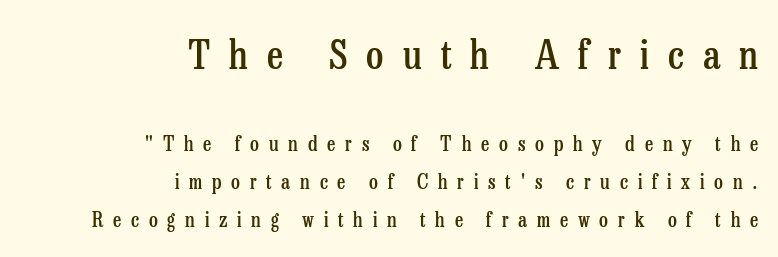
{"serif": "yes", "italic": "no", "bold": "semi", "weight": "semibold", "width": "condensed", "stroke_contrast": "low", "x_height": "medium", "monospaced": "no", "underline": "no", "align": "right", "line_spacing": "loose", "line_spacing_ratio": 1.91, "letter_spacing": "wide", "letter_spacing_em": 0.49, "larger_block": "first", "size_ratio": 1.95, "glyph_px": 39}
